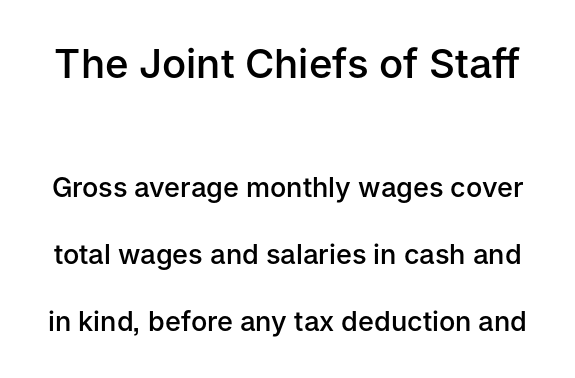
Q: Is the text bold? A: Semi-bold.
Q: Is the text italic (slanted)? A: No, it is upright.
Q: Is the typeface a serif or a sans-serif typeface? A: Sans-serif.
Q: Is the text underlined? A: No.
Q: Is the spacing between letters normal or unusually wide? A: Normal.
Q: Is the spacing between lines tight, normal or loose? A: Loose.
Q: Which block of text is set in a larger size, the first (top) or the second (bottom)? A: The first (top) one.
Q: Width (condensed, normal, or wide)? A: Normal.
Q: Stroke contrast? A: Low.
Q: x-height? A: Medium.
Q: Monospaced? A: No.
